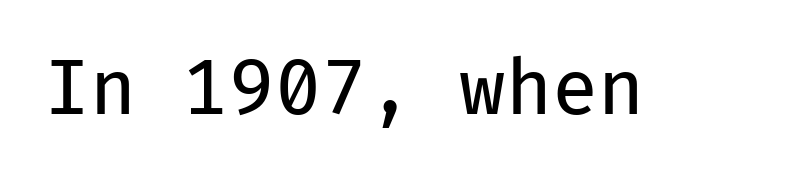
{"serif": "no", "italic": "no", "bold": "no", "weight": "regular", "width": "normal", "stroke_contrast": "low", "x_height": "medium", "monospaced": "yes", "underline": "no", "letter_spacing": "normal", "letter_spacing_em": 0.0, "glyph_px": 75}
